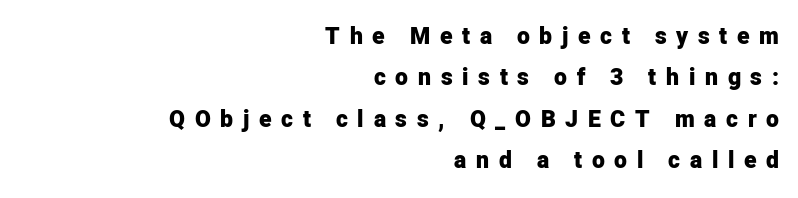
The image shows 23 px bold type, upright; set right-aligned, line spacing 1.8x, unusually wide letter spacing (+0.42 em), not underlined.
